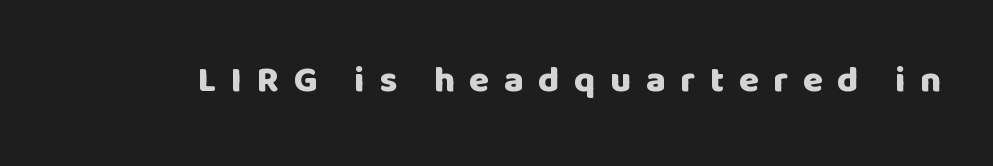
{"serif": "no", "italic": "no", "bold": "yes", "weight": "heavy", "width": "normal", "stroke_contrast": "low", "x_height": "large", "monospaced": "no", "underline": "no", "letter_spacing": "wide", "letter_spacing_em": 0.41, "glyph_px": 36}
